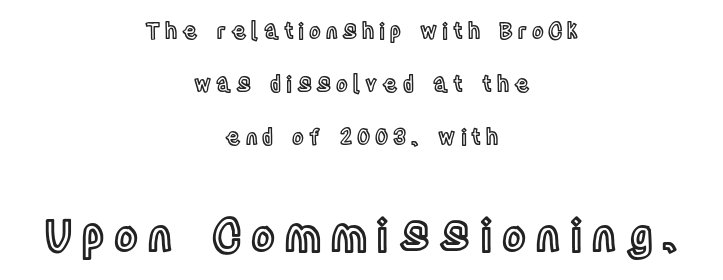
Q: Is the text italic (slanted)? A: No, it is upright.
Q: Is the text underlined? A: No.
Q: How is the paragraph aligned? A: Centered.
Q: Is the spacing between letters normal or unusually wide? A: Unusually wide.
Q: Is the spacing between lines tight, normal or loose? A: Loose.
Q: Which block of text is set in a larger size, the first (top) or the second (bottom)? A: The second (bottom) one.
Q: Width (condensed, normal, or wide)? A: Condensed.
Q: x-height? A: Large.
Q: Monospaced? A: No.
